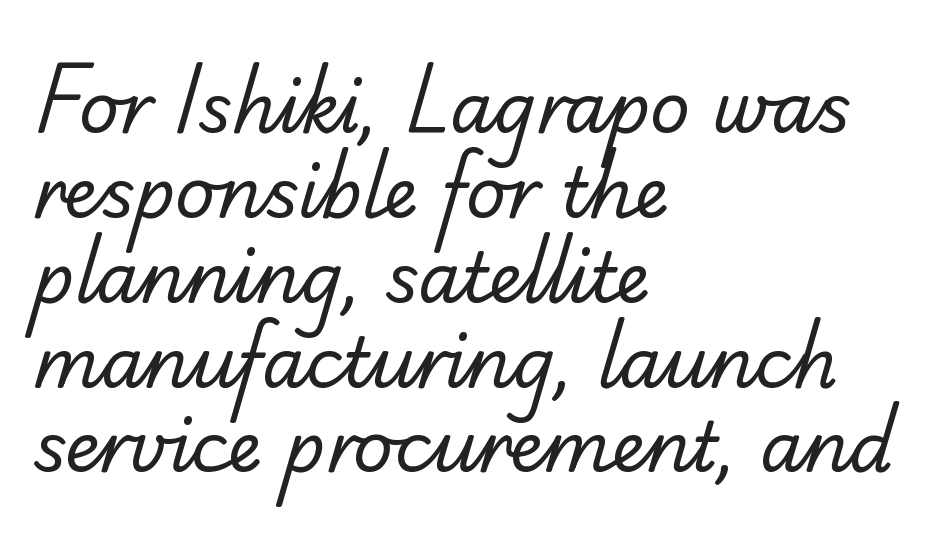
{"serif": "no", "bold": "no", "weight": "regular", "width": "normal", "stroke_contrast": "low", "x_height": "small", "monospaced": "no", "underline": "no", "align": "left", "line_spacing_ratio": 1.23, "letter_spacing": "normal", "letter_spacing_em": 0.0, "glyph_px": 69}
